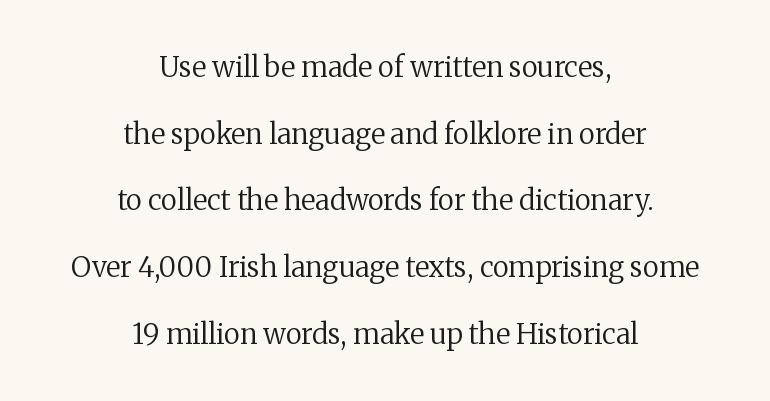
{"serif": "yes", "italic": "no", "bold": "no", "weight": "regular", "width": "normal", "stroke_contrast": "medium", "x_height": "medium", "monospaced": "no", "underline": "no", "align": "center", "line_spacing": "loose", "line_spacing_ratio": 2.38, "letter_spacing": "normal", "letter_spacing_em": 0.0, "glyph_px": 28}
